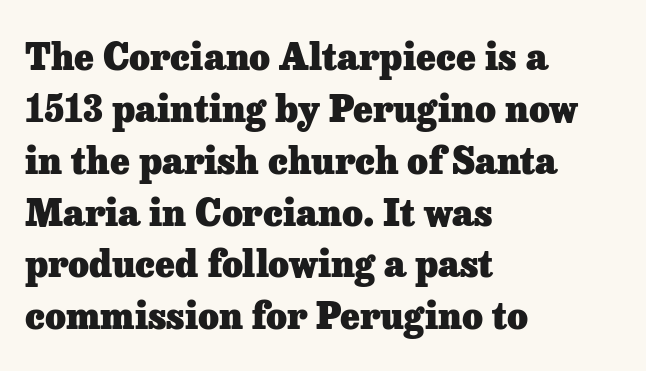
The lettering holds an erect, upright posture throughout. Does the leading feel generous? No, just average. The face used here is proportionally spaced, like ordinary book or web type. Regarding serifs, this sample has them. Is the block centered? No — it sits flush against the left margin.
